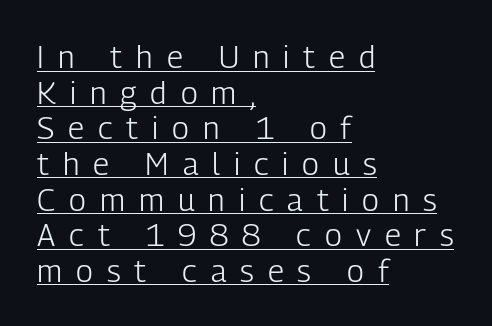
Q: Is the text bold? A: No.
Q: Is the text italic (slanted)? A: No, it is upright.
Q: Is the typeface a serif or a sans-serif typeface? A: Sans-serif.
Q: Is the text underlined? A: Yes.
Q: How is the paragraph aligned? A: Left-aligned.
Q: Is the spacing between letters normal or unusually wide? A: Unusually wide.
Q: Is the spacing between lines tight, normal or loose? A: Tight.
Q: Width (condensed, normal, or wide)? A: Condensed.
Q: Stroke contrast? A: Low.
Q: x-height? A: Medium.
Q: Monospaced? A: No.
